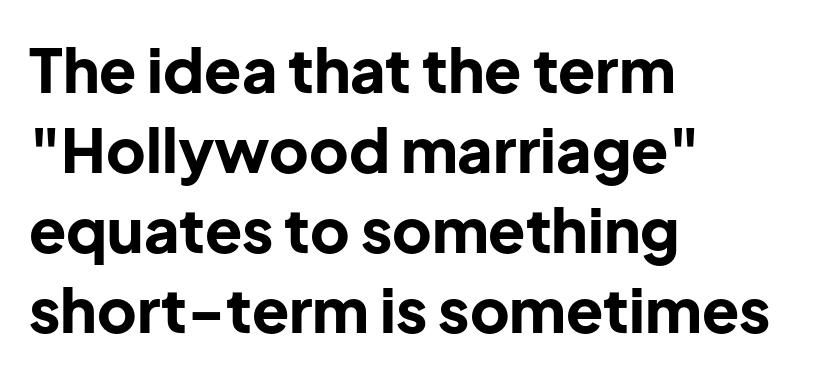
{"serif": "no", "italic": "no", "bold": "yes", "weight": "bold", "width": "normal", "stroke_contrast": "low", "x_height": "medium", "monospaced": "no", "underline": "no", "align": "left", "line_spacing": "normal", "line_spacing_ratio": 1.31, "letter_spacing": "normal", "letter_spacing_em": 0.0, "glyph_px": 61}
